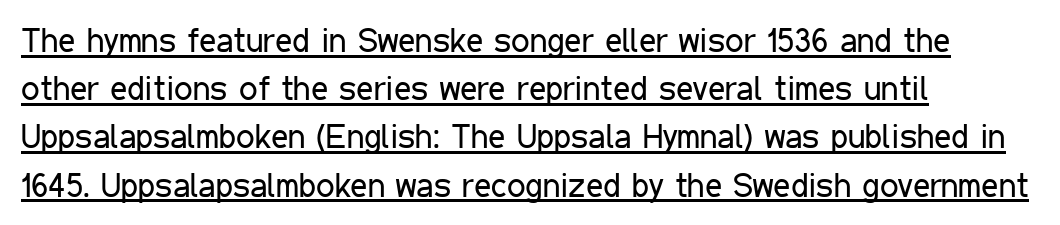
Q: Is the text bold? A: No.
Q: Is the text italic (slanted)? A: No, it is upright.
Q: Is the typeface a serif or a sans-serif typeface? A: Sans-serif.
Q: Is the text underlined? A: Yes.
Q: How is the paragraph aligned? A: Left-aligned.
Q: Is the spacing between letters normal or unusually wide? A: Normal.
Q: Is the spacing between lines tight, normal or loose? A: Normal.
Q: Width (condensed, normal, or wide)? A: Condensed.
Q: Stroke contrast? A: Low.
Q: x-height? A: Medium.
Q: Monospaced? A: No.
